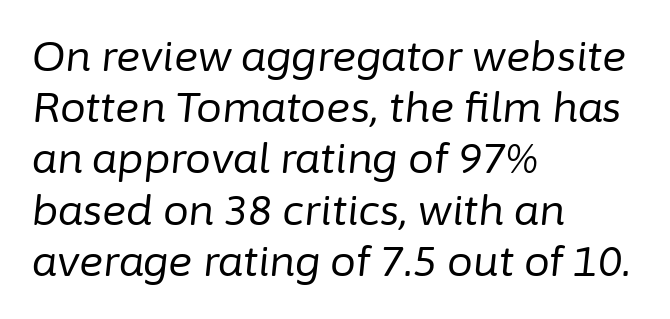
Looking at the ascenders, they clearly lean. Is the block centered? No — it sits flush against the left margin. Baseline-to-baseline distance is the conventional proportion of letter height. Counters stay open thanks to moderate or lighter strokes.
